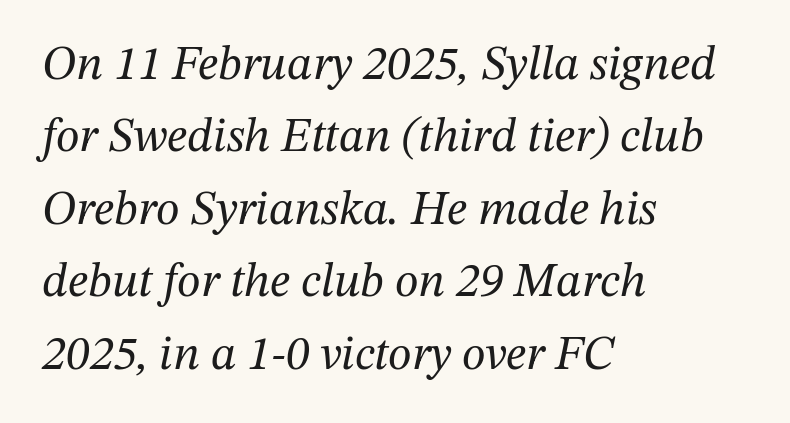
The image shows 48 px regular-weight serif type, italic (leaning right); set left-aligned, normal line spacing (1.51x), normal letter spacing, not underlined; medium stroke contrast and a medium x-height.
